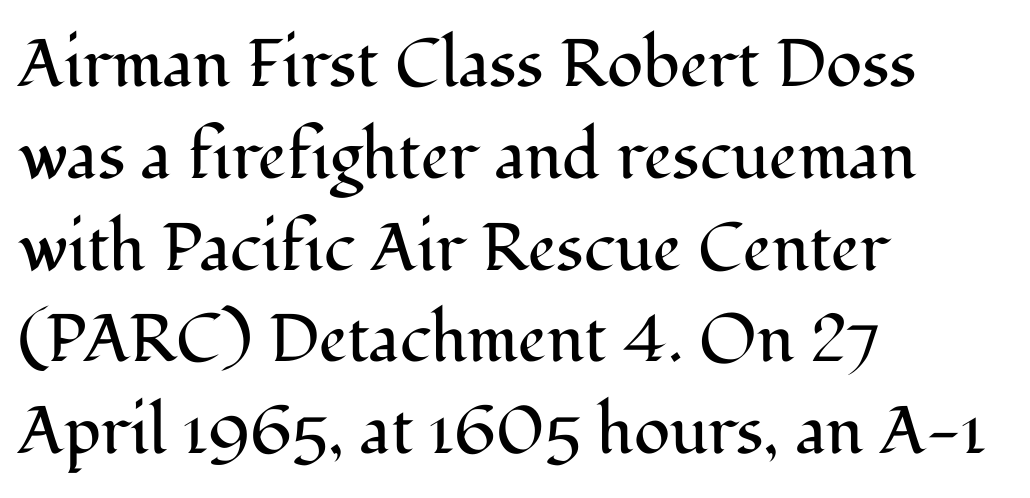
{"serif": "yes", "italic": "no", "bold": "no", "weight": "regular", "width": "normal", "stroke_contrast": "medium", "x_height": "medium", "monospaced": "no", "underline": "no", "align": "left", "line_spacing": "normal", "line_spacing_ratio": 1.37, "letter_spacing": "normal", "letter_spacing_em": 0.0, "glyph_px": 67}
